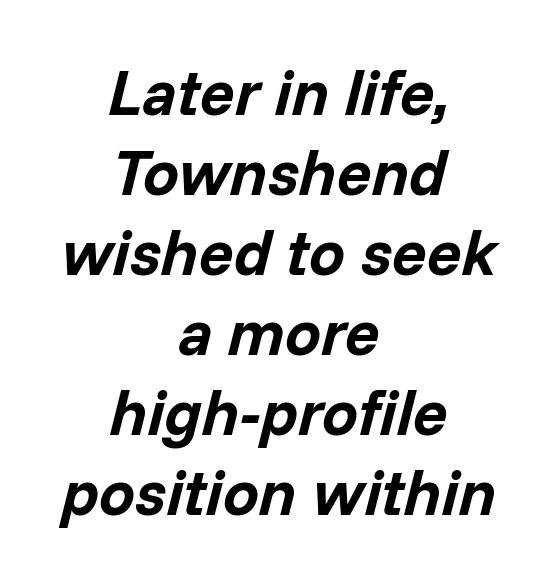
The image shows 64 px bold type, italic (leaning right); set centered, normal line spacing (1.25x), normal letter spacing, not underlined; low stroke contrast and a medium x-height.
